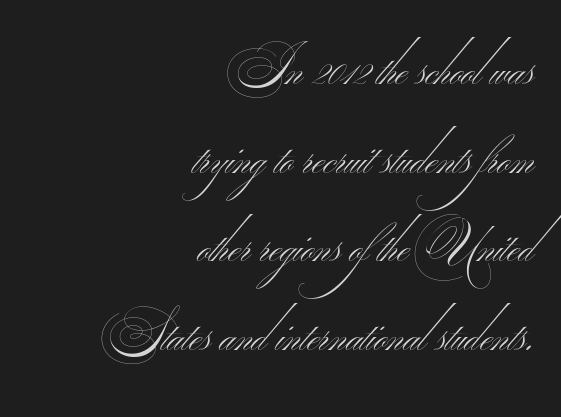
Q: Is the text bold? A: No.
Q: Is the typeface a serif or a sans-serif typeface? A: Sans-serif.
Q: Is the text underlined? A: No.
Q: How is the paragraph aligned? A: Right-aligned.
Q: Is the spacing between letters normal or unusually wide? A: Normal.
Q: Width (condensed, normal, or wide)? A: Wide.
Q: Stroke contrast? A: Medium.
Q: Monospaced? A: No.
